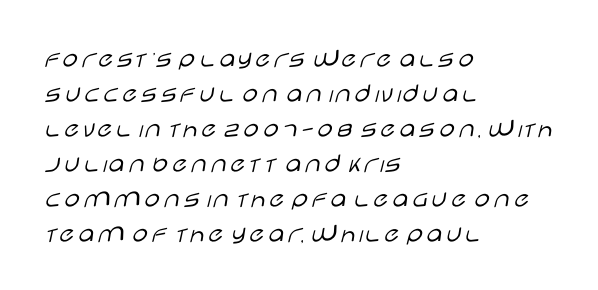
Q: Is the text bold? A: No.
Q: Is the text italic (slanted)? A: Yes.
Q: Is the typeface a serif or a sans-serif typeface? A: Sans-serif.
Q: Is the text underlined? A: No.
Q: How is the paragraph aligned? A: Left-aligned.
Q: Is the spacing between letters normal or unusually wide? A: Normal.
Q: Is the spacing between lines tight, normal or loose? A: Normal.
Q: Width (condensed, normal, or wide)? A: Wide.
Q: Stroke contrast? A: Low.
Q: x-height? A: Large.
Q: Monospaced? A: No.
